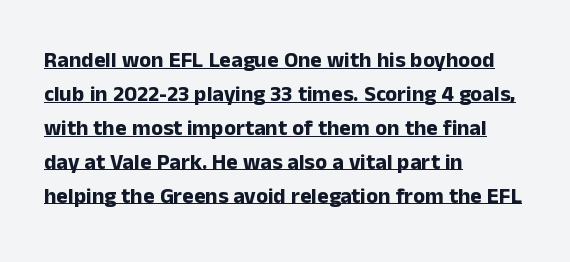
The compositor pushed each line to the left boundary. Descenders here cross a horizontal rule under the line. A typesetter would call this zero additional tracking. Summary of weight: heavy, a full bold. Upright lettering throughout. What's the leading like? Ordinary, nothing unusual.
